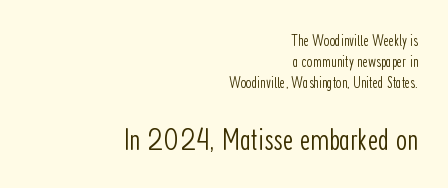
Serif or sans? Sans — the stroke terminals are bare. Notice how the stems are strictly vertical — no italics here. Leading: standard. Between these two stacked blocks, the lower one wins on size.
